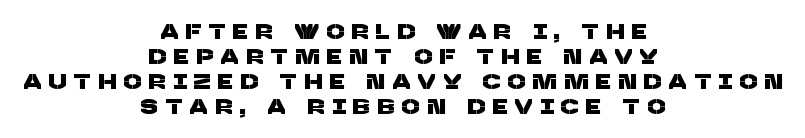
Q: Is the text underlined? A: No.
Q: How is the paragraph aligned? A: Centered.
Q: Is the spacing between letters normal or unusually wide? A: Unusually wide.
